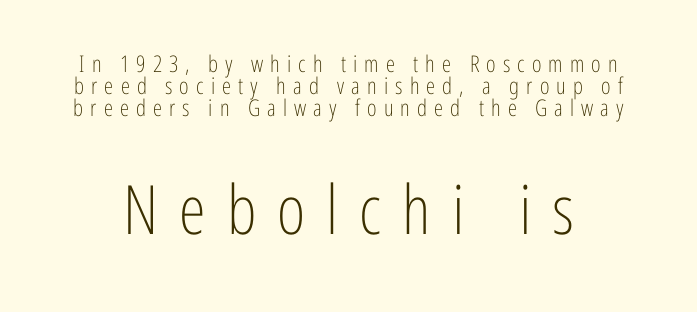
The image shows 68 px light, condensed sans-serif type, upright; set tight line spacing (0.96x), unusually wide letter spacing (+0.31 em), not underlined; the second (bottom) block is 2.96x larger; low stroke contrast and a medium x-height.
